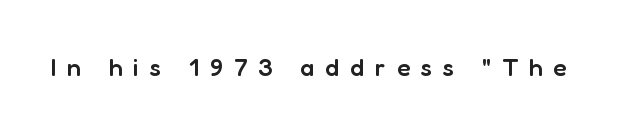
{"italic": "no", "bold": "semi", "underline": "no", "letter_spacing": "wide", "letter_spacing_em": 0.43, "glyph_px": 25}
